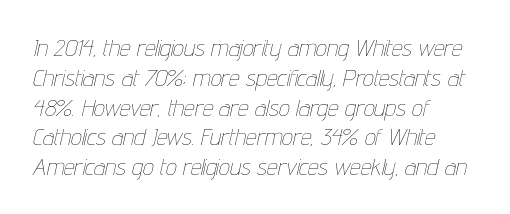
{"italic": "yes", "lean": "right", "slant_degrees": 12, "bold": "no", "underline": "no", "align": "left", "line_spacing_ratio": 1.24, "letter_spacing": "normal", "letter_spacing_em": 0.0, "glyph_px": 24}
